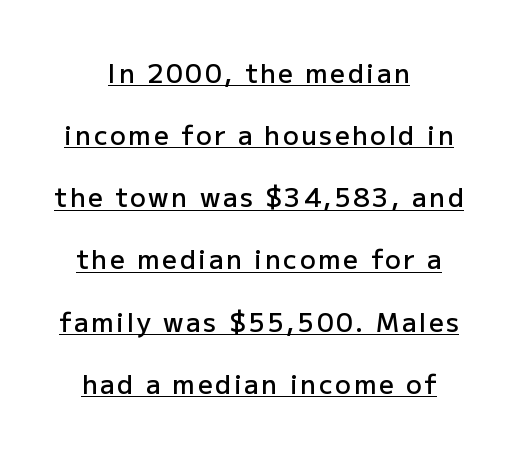
Q: Is the text bold? A: Semi-bold.
Q: Is the text italic (slanted)? A: No, it is upright.
Q: Is the text underlined? A: Yes.
Q: How is the paragraph aligned? A: Centered.
Q: Is the spacing between lines tight, normal or loose? A: Loose.
